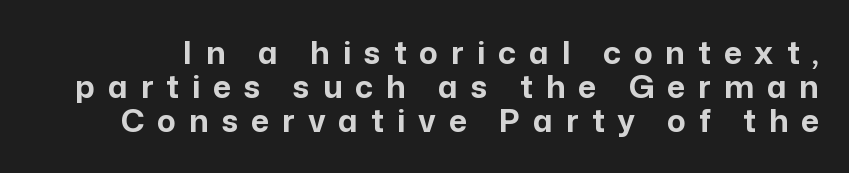
The image shows 31 px bold sans-serif type, upright; set tight line spacing (1.1x), unusually wide letter spacing (+0.42 em), not underlined; low stroke contrast and a medium x-height.
